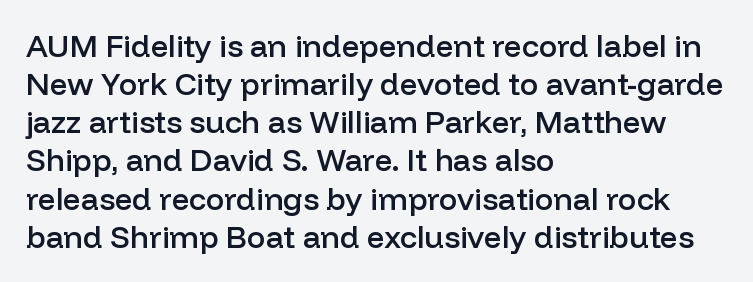
The image shows 31 px semibold sans-serif type, upright; set left-aligned, line spacing 1.23x, normal letter spacing, not underlined; low stroke contrast and a medium x-height.
